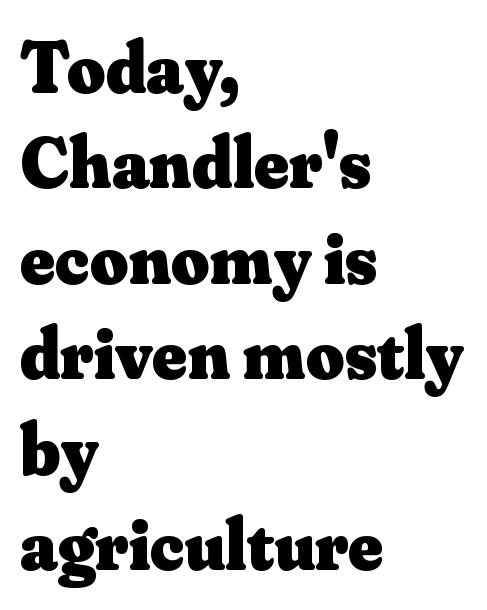
Q: Is the text bold? A: Yes.
Q: Is the text italic (slanted)? A: No, it is upright.
Q: Is the typeface a serif or a sans-serif typeface? A: Serif.
Q: Is the text underlined? A: No.
Q: How is the paragraph aligned? A: Left-aligned.
Q: Is the spacing between letters normal or unusually wide? A: Normal.
Q: Is the spacing between lines tight, normal or loose? A: Normal.
Q: Width (condensed, normal, or wide)? A: Normal.
Q: Stroke contrast? A: Medium.
Q: x-height? A: Small.
Q: Monospaced? A: No.
